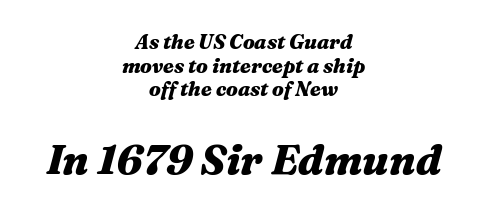
{"italic": "yes", "lean": "right", "slant_degrees": 16, "bold": "yes", "weight": "heavy", "width": "wide", "stroke_contrast": "medium", "x_height": "medium", "monospaced": "no", "underline": "no", "align": "center", "line_spacing_ratio": 1.18, "letter_spacing": "normal", "letter_spacing_em": 0.0, "larger_block": "second", "size_ratio": 2.05, "glyph_px": 41}
